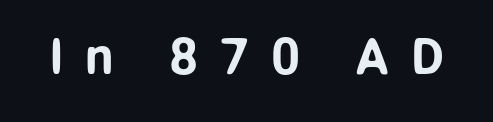
{"serif": "no", "italic": "no", "width": "normal", "stroke_contrast": "low", "x_height": "medium", "monospaced": "no", "underline": "no", "letter_spacing": "wide", "letter_spacing_em": 0.42, "glyph_px": 51}
